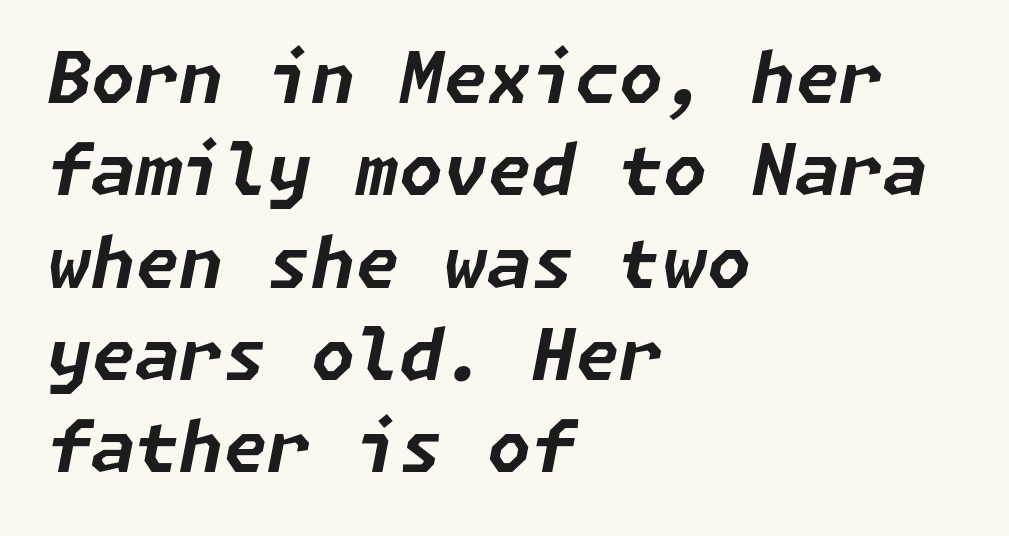
{"italic": "yes", "lean": "right", "slant_degrees": 11, "bold": "yes", "weight": "bold", "width": "normal", "stroke_contrast": "low", "x_height": "medium", "underline": "no", "align": "left", "line_spacing": "normal", "line_spacing_ratio": 1.3, "letter_spacing": "normal", "letter_spacing_em": 0.0, "glyph_px": 71}
